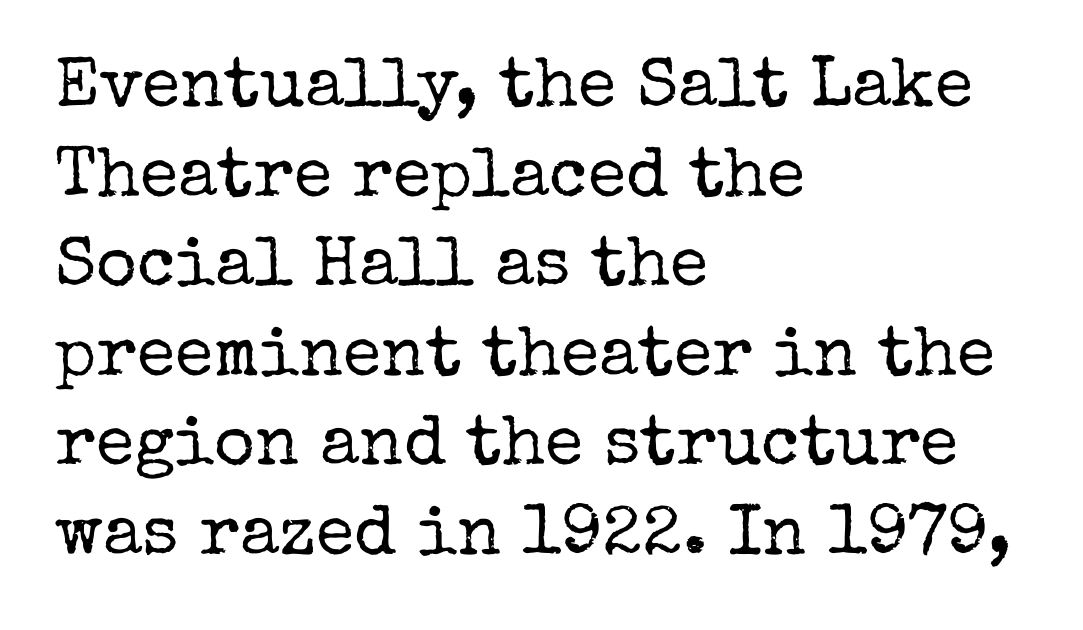
{"serif": "yes", "italic": "no", "bold": "no", "weight": "regular", "width": "normal", "stroke_contrast": "low", "x_height": "medium", "monospaced": "no", "underline": "no", "align": "left", "line_spacing": "normal", "line_spacing_ratio": 1.28, "letter_spacing": "normal", "letter_spacing_em": 0.0, "glyph_px": 70}
